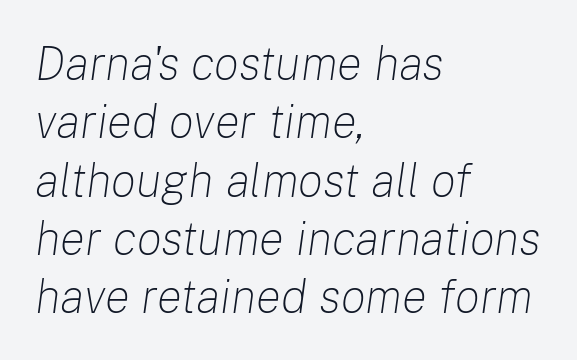
{"italic": "yes", "lean": "right", "slant_degrees": 8, "bold": "no", "weight": "light", "width": "normal", "stroke_contrast": "low", "x_height": "medium", "monospaced": "no", "underline": "no", "align": "left", "line_spacing_ratio": 1.24, "letter_spacing": "normal", "letter_spacing_em": 0.0, "glyph_px": 47}
